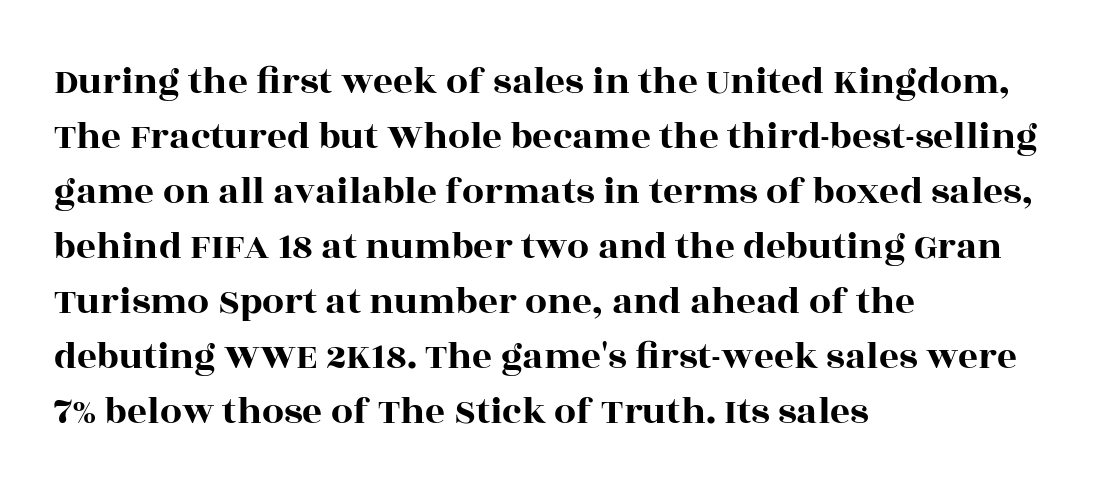
{"serif": "yes", "italic": "no", "width": "wide", "x_height": "large", "monospaced": "no", "underline": "no", "align": "left", "line_spacing": "normal", "line_spacing_ratio": 1.41, "letter_spacing": "normal", "letter_spacing_em": 0.0, "glyph_px": 39}
